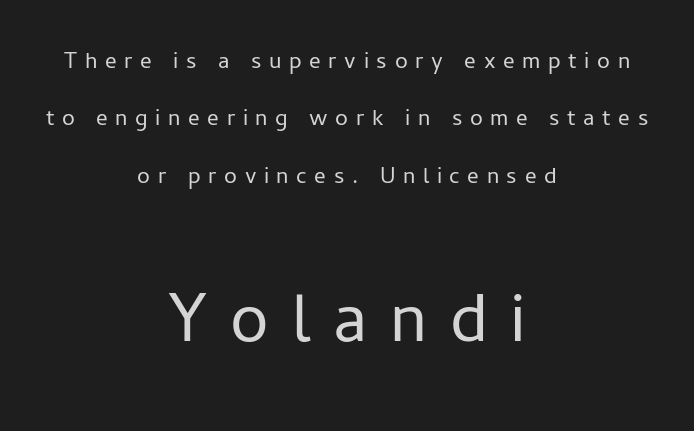
Proportional: the letters do not fall into vertical columns. The passage shown is not bold in any degree. Unmarked baselines from the first word to the last. Reading top to bottom, the characters get bigger at the block break. Observe the wide spacing: letters keep a clear distance from each other.
